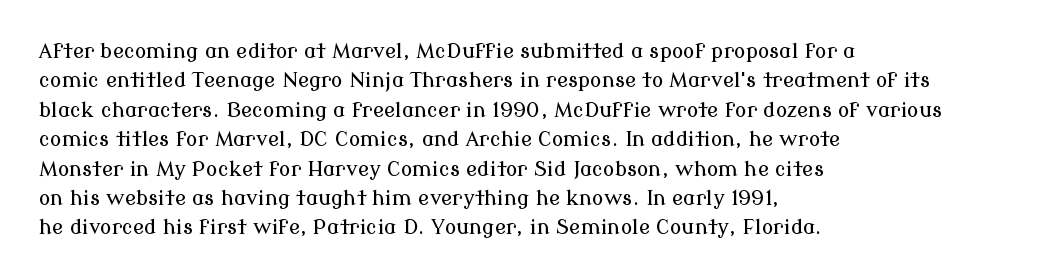
The image shows 21 px text type, upright; set left-aligned, normal line spacing (1.4x), normal letter spacing, not underlined.
